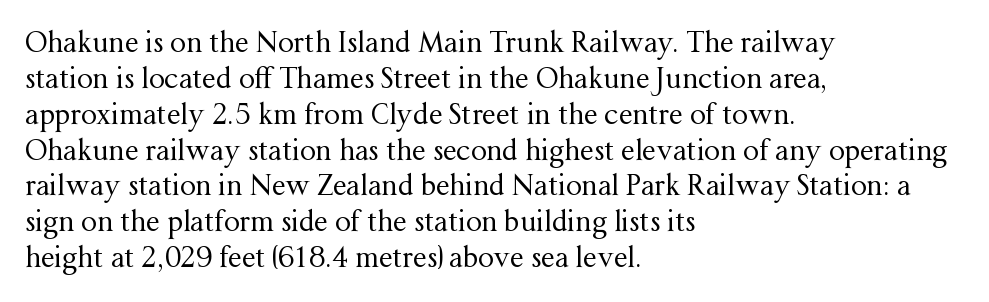
Q: Is the text bold? A: No.
Q: Is the text italic (slanted)? A: No, it is upright.
Q: Is the typeface a serif or a sans-serif typeface? A: Serif.
Q: Is the text underlined? A: No.
Q: How is the paragraph aligned? A: Left-aligned.
Q: Is the spacing between letters normal or unusually wide? A: Normal.
Q: Is the spacing between lines tight, normal or loose? A: Normal.
Q: Width (condensed, normal, or wide)? A: Normal.
Q: Stroke contrast? A: Medium.
Q: x-height? A: Medium.
Q: Monospaced? A: No.
